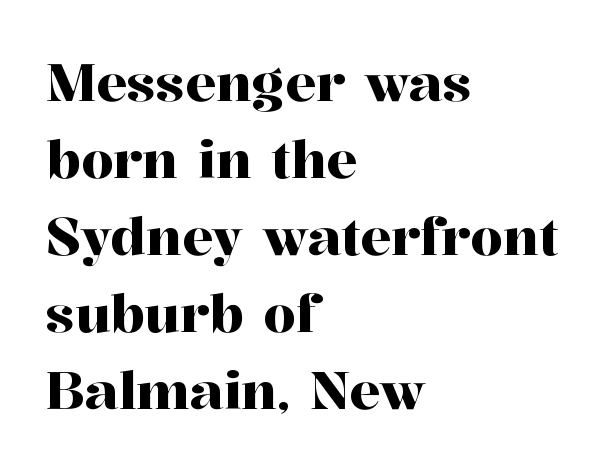
Q: Is the text italic (slanted)? A: No, it is upright.
Q: Is the typeface a serif or a sans-serif typeface? A: Serif.
Q: Is the text underlined? A: No.
Q: How is the paragraph aligned? A: Left-aligned.
Q: Is the spacing between letters normal or unusually wide? A: Normal.
Q: Is the spacing between lines tight, normal or loose? A: Normal.
Q: Width (condensed, normal, or wide)? A: Normal.
Q: Stroke contrast? A: High.
Q: x-height? A: Medium.
Q: Monospaced? A: No.
